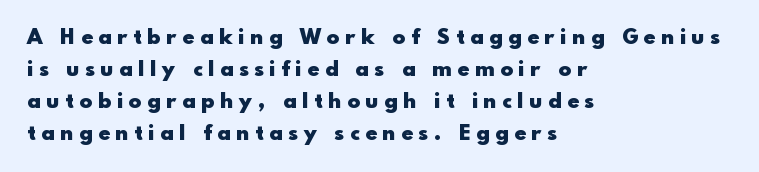
{"italic": "no", "bold": "yes", "underline": "no", "align": "left", "line_spacing": "normal", "line_spacing_ratio": 1.52, "letter_spacing": "wide", "letter_spacing_em": 0.29, "glyph_px": 21}
